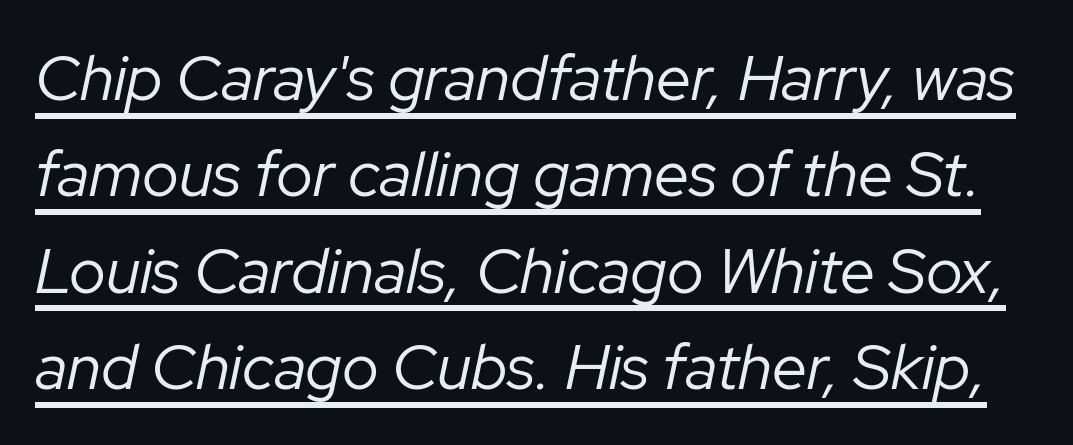
The image shows 63 px regular-weight type, italic (leaning right); set normal line spacing (1.53x), normal letter spacing, underlined; low stroke contrast and a medium x-height.
